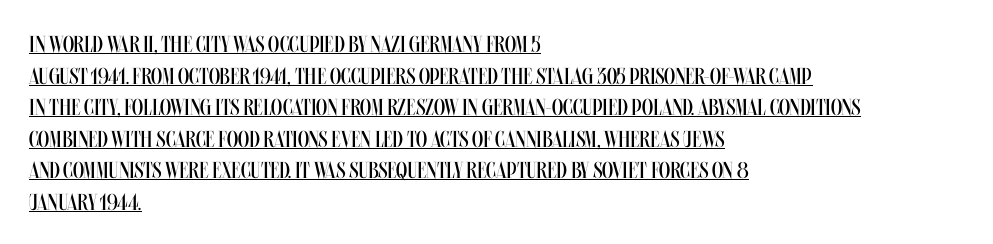
{"italic": "no", "bold": "no", "underline": "yes", "align": "left", "line_spacing": "normal", "line_spacing_ratio": 1.37, "letter_spacing": "normal", "letter_spacing_em": 0.0, "glyph_px": 23}
